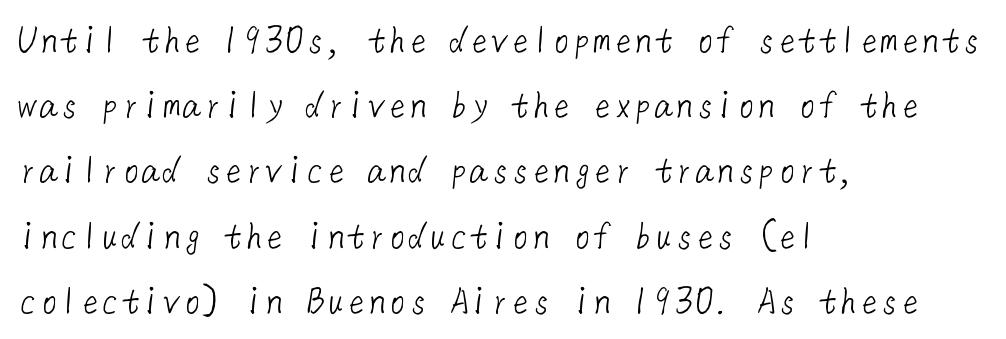
The face used here is rendered with its standard letterfit. The passage shown is not underscored anywhere. Students, observe: this is what conventionally led text looks like. Reading down the block, your eye returns to a fixed left position each line. I'd call this a sans setting — the letters go barefoot. Stems here are at most as thick as an everyday book face.
